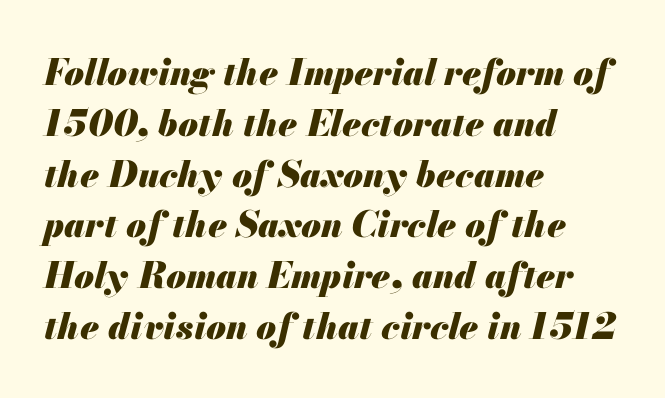
The image shows 36 px heavy type, italic (leaning right); set left-aligned, normal line spacing (1.41x), normal letter spacing, not underlined; medium stroke contrast and a small x-height.
